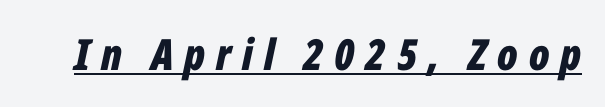
The image shows 43 px bold, condensed type, italic (leaning right); set unusually wide letter spacing (+0.25 em), underlined; low stroke contrast and a medium x-height.
